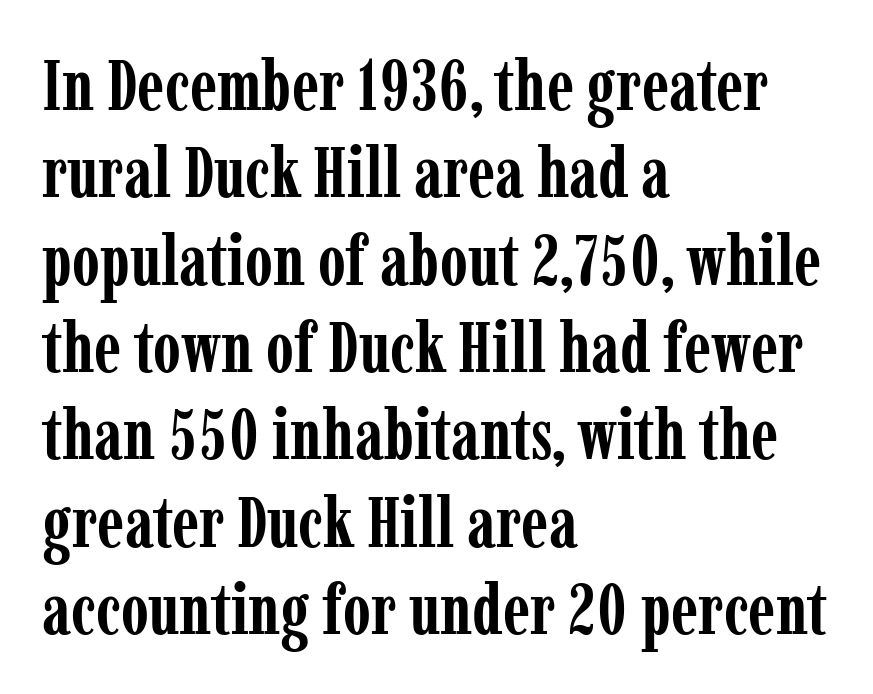
Q: Is the text bold? A: Yes.
Q: Is the text italic (slanted)? A: No, it is upright.
Q: Is the typeface a serif or a sans-serif typeface? A: Serif.
Q: Is the text underlined? A: No.
Q: How is the paragraph aligned? A: Left-aligned.
Q: Is the spacing between letters normal or unusually wide? A: Normal.
Q: Width (condensed, normal, or wide)? A: Condensed.
Q: Stroke contrast? A: Low.
Q: x-height? A: Medium.
Q: Monospaced? A: No.
